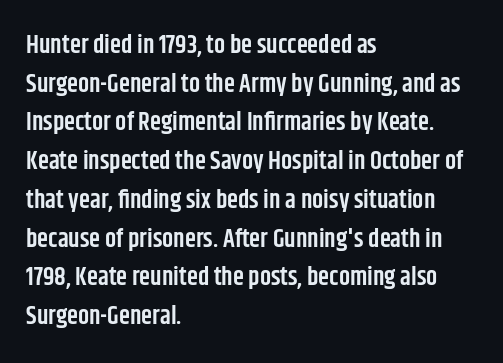
The image shows 25 px text type, upright; set left-aligned, normal line spacing (1.55x), normal letter spacing, not underlined.
